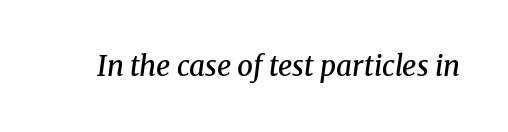
Q: Is the text bold? A: Semi-bold.
Q: Is the text italic (slanted)? A: Yes, it leans right by about 8 degrees.
Q: Is the typeface a serif or a sans-serif typeface? A: Serif.
Q: Is the text underlined? A: No.
Q: Is the spacing between letters normal or unusually wide? A: Normal.
Q: Width (condensed, normal, or wide)? A: Normal.
Q: Stroke contrast? A: Medium.
Q: x-height? A: Medium.
Q: Monospaced? A: No.
